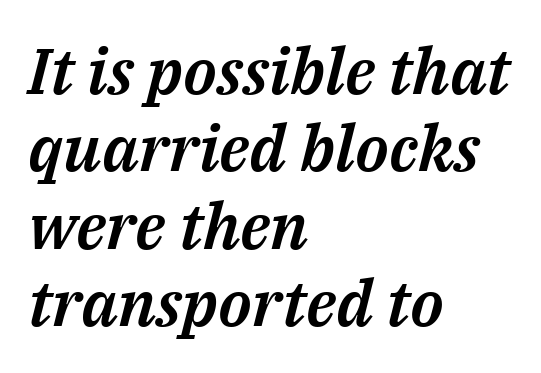
The image shows 64 px text type, italic (leaning right); set left-aligned, line spacing 1.21x, normal letter spacing, not underlined; medium stroke contrast and a medium x-height.
